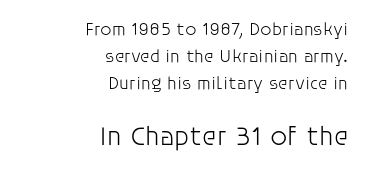
Q: Is the text bold? A: No.
Q: Is the text italic (slanted)? A: No, it is upright.
Q: Is the text underlined? A: No.
Q: How is the paragraph aligned? A: Right-aligned.
Q: Is the spacing between letters normal or unusually wide? A: Normal.
Q: Is the spacing between lines tight, normal or loose? A: Normal.
Q: Which block of text is set in a larger size, the first (top) or the second (bottom)? A: The second (bottom) one.
